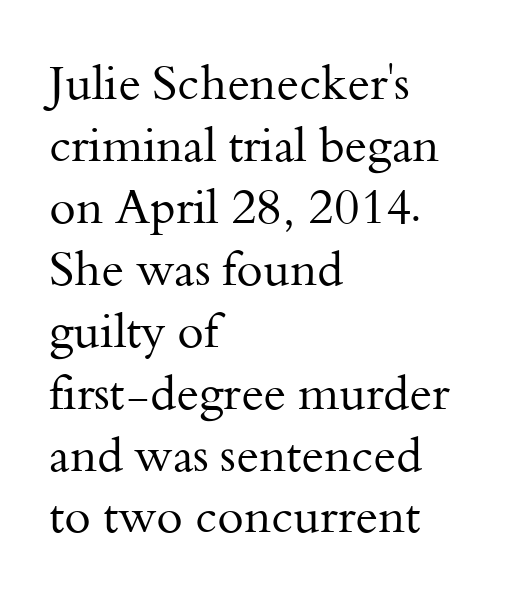
{"serif": "yes", "italic": "no", "bold": "no", "weight": "regular", "width": "normal", "stroke_contrast": "medium", "x_height": "small", "monospaced": "no", "underline": "no", "align": "left", "line_spacing": "normal", "line_spacing_ratio": 1.29, "letter_spacing": "normal", "letter_spacing_em": 0.0, "glyph_px": 48}
